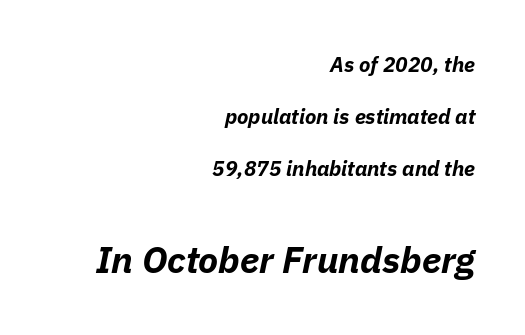
Type without underlining. An italicized treatment has been applied to the whole sample. Successive baselines arrive slowly, with a big drop between each. Typesetter's note — lower block bumped up in size, upper block left smaller. Here the designer chose a conventional face with non-uniform glyph widths.
